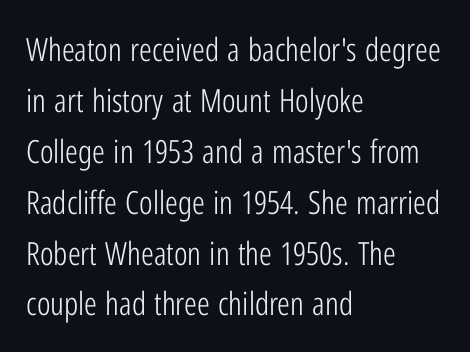
{"serif": "no", "italic": "no", "bold": "no", "weight": "light", "width": "condensed", "stroke_contrast": "low", "x_height": "medium", "monospaced": "no", "underline": "no", "align": "left", "line_spacing": "normal", "line_spacing_ratio": 1.59, "letter_spacing": "normal", "letter_spacing_em": 0.0, "glyph_px": 32}
